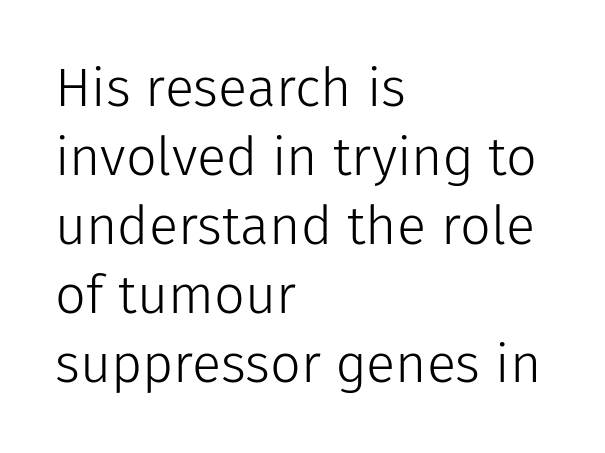
The image shows 54 px light sans-serif type, upright; set left-aligned, normal line spacing (1.28x), normal letter spacing, not underlined; low stroke contrast and a medium x-height.
